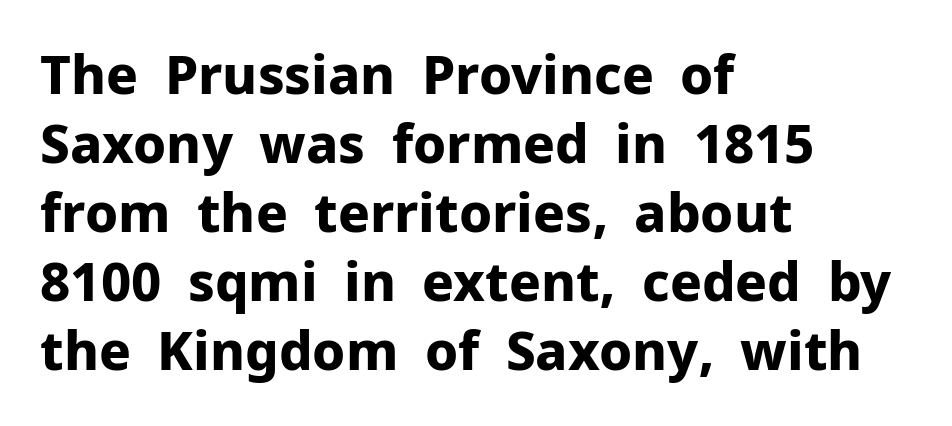
Q: Is the text bold? A: Yes.
Q: Is the text italic (slanted)? A: No, it is upright.
Q: Is the typeface a serif or a sans-serif typeface? A: Sans-serif.
Q: Is the text underlined? A: No.
Q: How is the paragraph aligned? A: Left-aligned.
Q: Is the spacing between letters normal or unusually wide? A: Normal.
Q: Is the spacing between lines tight, normal or loose? A: Normal.
Q: Width (condensed, normal, or wide)? A: Normal.
Q: Stroke contrast? A: Low.
Q: x-height? A: Medium.
Q: Monospaced? A: No.
